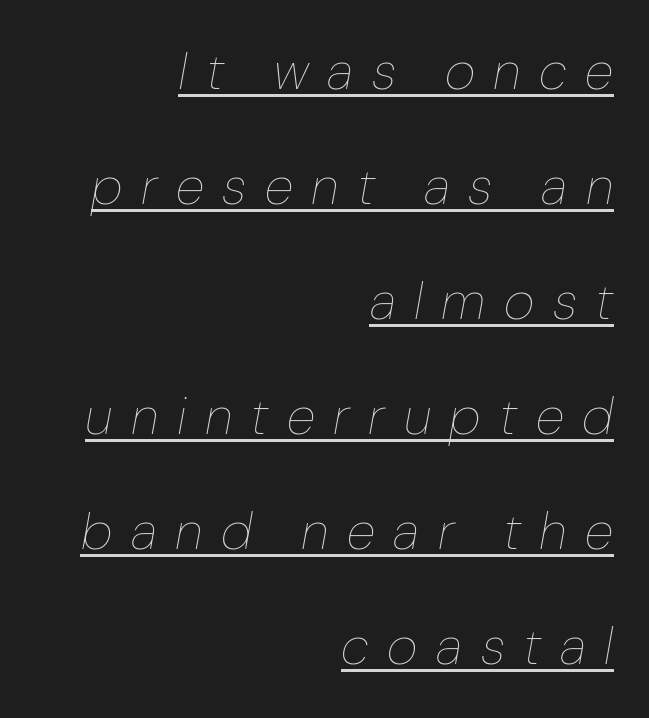
The image shows 53 px thin type, italic (leaning right); set right-aligned, loose line spacing (2.17x), unusually wide letter spacing (+0.35 em), underlined; low stroke contrast and a medium x-height.
